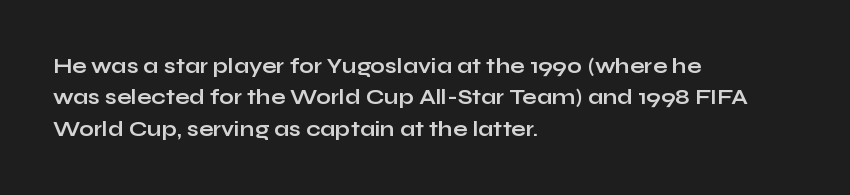
The passage shown is emphatically bold. The specimen reads as upright at a glance. Alignment: flush left. What stands out about the letter spacing? Nothing — it is the standard amount. The block of text has a typical density, with ordinary space between rows. The words here are not underlined.
